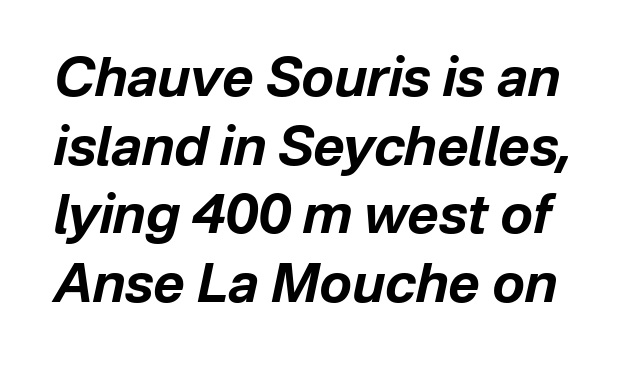
{"italic": "yes", "lean": "right", "slant_degrees": 12, "bold": "yes", "weight": "bold", "width": "normal", "stroke_contrast": "low", "x_height": "medium", "monospaced": "no", "underline": "no", "line_spacing": "normal", "line_spacing_ratio": 1.27, "letter_spacing": "normal", "letter_spacing_em": 0.0, "glyph_px": 54}
